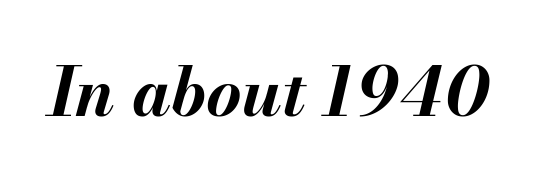
The image shows 68 px bold type, italic (leaning right); set normal letter spacing, not underlined; medium stroke contrast and a small x-height.
